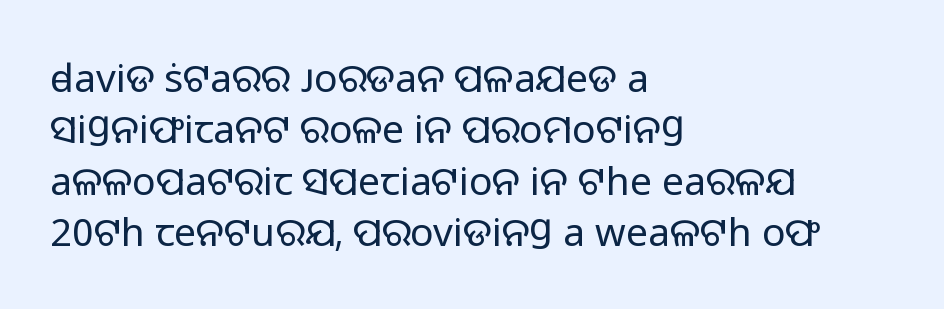
Q: Is the text bold? A: No.
Q: Is the text italic (slanted)? A: No, it is upright.
Q: Is the typeface a serif or a sans-serif typeface? A: Sans-serif.
Q: Is the text underlined? A: No.
Q: How is the paragraph aligned? A: Left-aligned.
Q: Is the spacing between letters normal or unusually wide? A: Normal.
Q: Is the spacing between lines tight, normal or loose? A: Normal.
Q: Width (condensed, normal, or wide)? A: Normal.
Q: Stroke contrast? A: Low.
Q: x-height? A: Medium.
Q: Monospaced? A: No.
